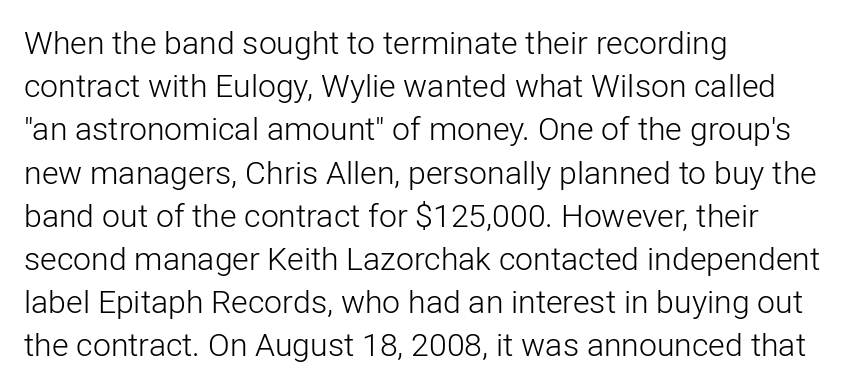
Q: Is the text bold? A: No.
Q: Is the text italic (slanted)? A: No, it is upright.
Q: Is the typeface a serif or a sans-serif typeface? A: Sans-serif.
Q: Is the text underlined? A: No.
Q: How is the paragraph aligned? A: Left-aligned.
Q: Is the spacing between letters normal or unusually wide? A: Normal.
Q: Is the spacing between lines tight, normal or loose? A: Normal.
Q: Width (condensed, normal, or wide)? A: Normal.
Q: Stroke contrast? A: Low.
Q: x-height? A: Medium.
Q: Monospaced? A: No.
